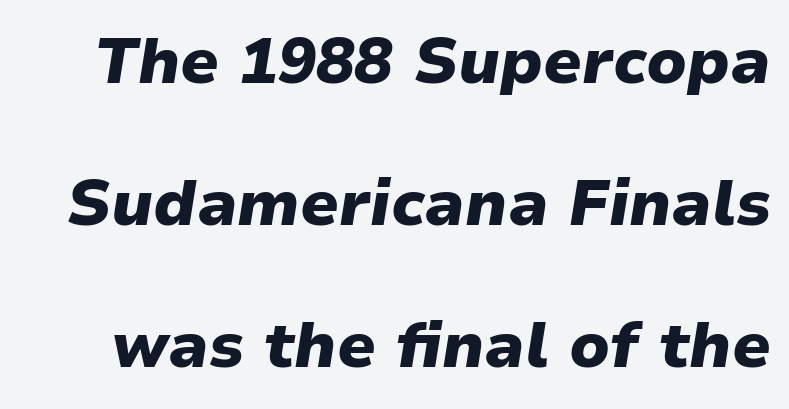
Looking at the ascenders, they clearly lean. A great deal of white space separates one row of letters from the next. Nobody drew a line under any word here. Is the letter spacing exaggerated? No — it looks like the ordinary default. The face used here is proportionally spaced, like ordinary book or web type. Strong, thick strokes mark this as bold type.
